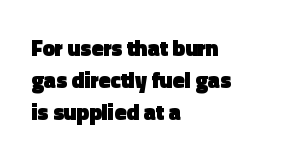
Students, observe: this is what conventionally led text looks like. Ascenders rise straight up at ninety degrees. Pretty heavy lettering here — definitely bold. The words here are not underlined.
